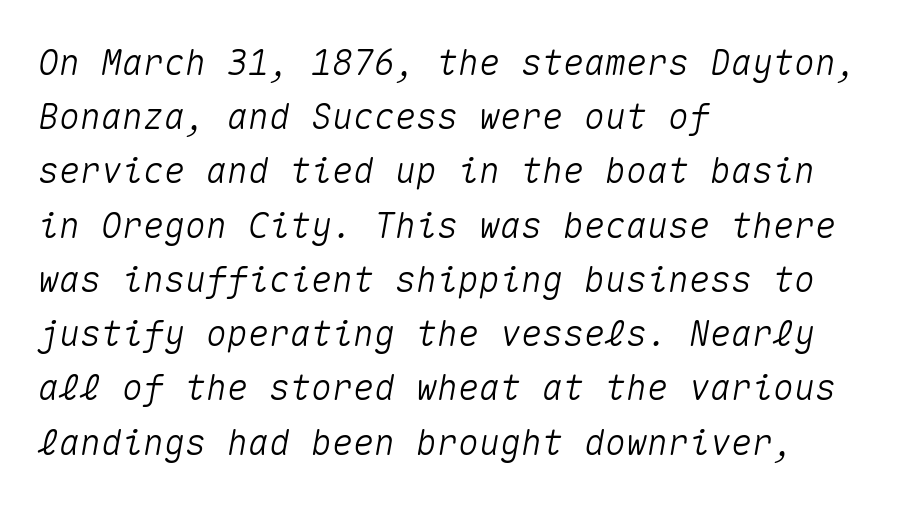
Think of a typewriter: that constant character pitch is what you see here. Italic? Definitely — the glyphs are oblique. Tracking value appears to be zero — textbook default spacing. The vertical gap from one line to the next is medium.
